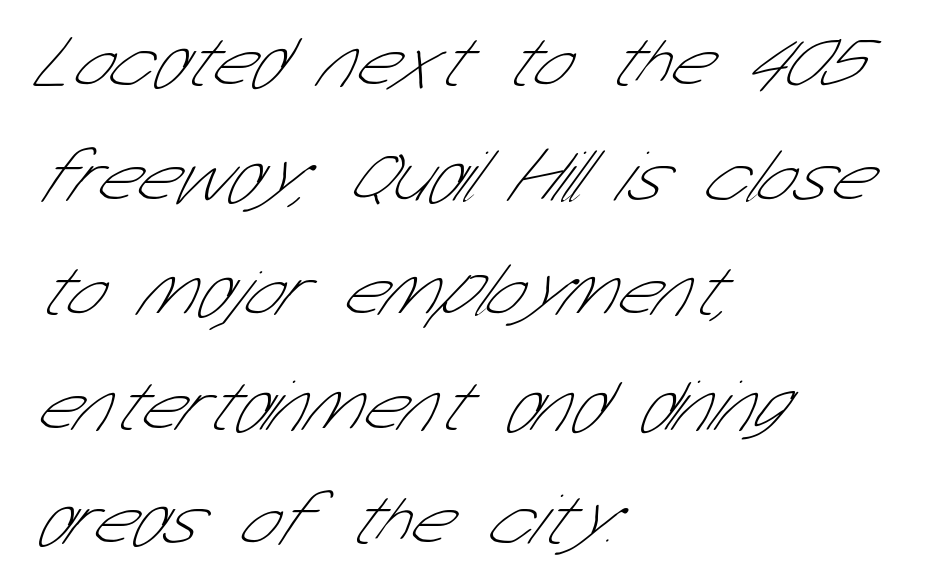
Nobody drew a line under any word here. Think of a printed novel: that variable character pitch is what you see here. Examine the stroke ends and you'll find no serifs. Weight: regular or lighter. Spacing between characters is what you'd get straight out of the box.
